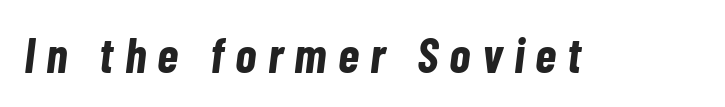
The image shows 49 px bold, condensed type, italic (leaning right); set unusually wide letter spacing (+0.23 em), not underlined; low stroke contrast and a medium x-height.
